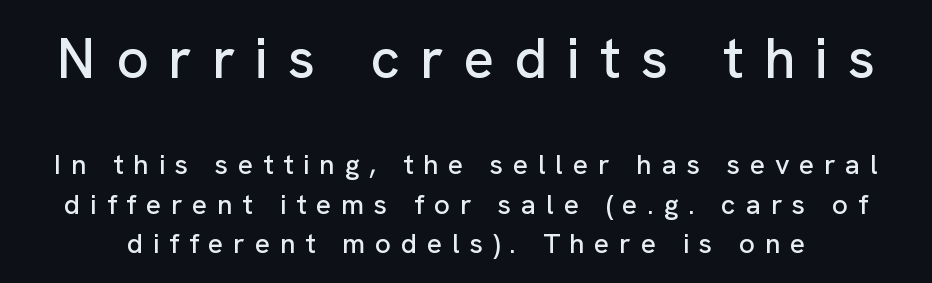
Do the letters lean? They stand straight. This rendering features lettering with no underline. Observe the absence of serifs on each vertical stroke in this sample. Substantial extra tracking has been applied to these lines. Character widths vary here, with narrow letters taking less room than wide ones.
